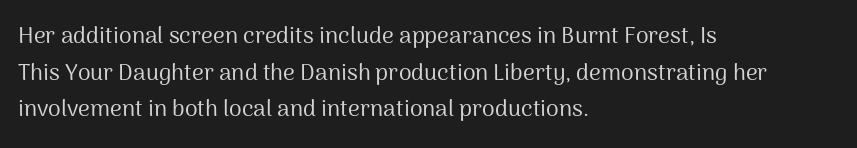
The image shows 23 px text type, upright; set left-aligned, normal line spacing (1.59x), normal letter spacing, not underlined.
